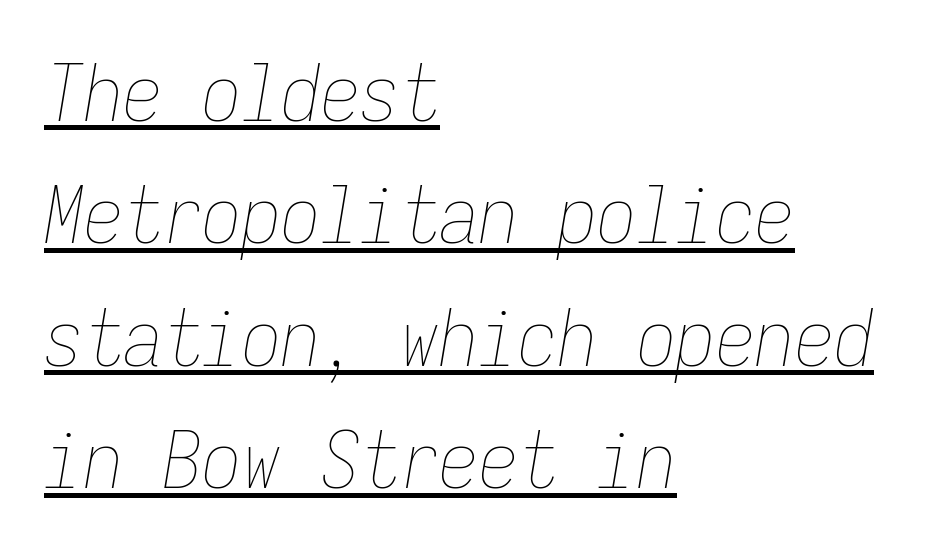
Horizontally, the lines are justified to the leading edge only. The sample's only ornament is a line tracing under the words. The leading is moderate, giving the passage an even texture. If you drew a line through each stem, it would be angled. The letters march in equal steps, a hallmark of fixed-pitch type. Between one letter and the next there's only the usual sliver of space.
